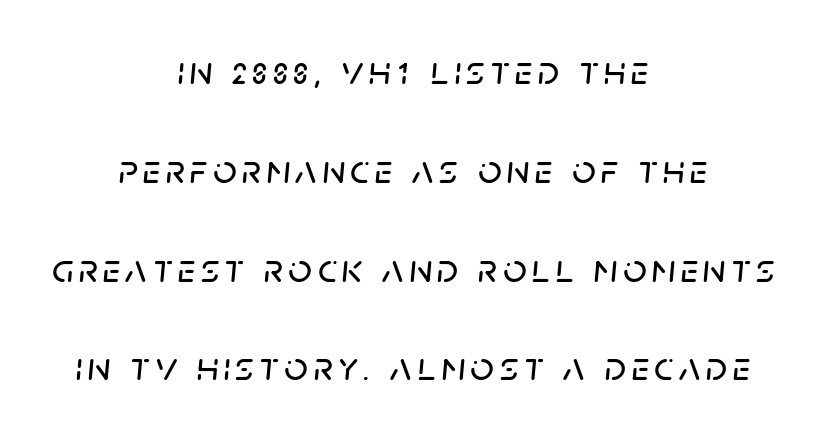
These lines were composed using italics. Horizontally, the lines are justified to the midpoint only. Vertical spacing — loose. Think of a printed novel: that variable character pitch is what you see here. Descenders hang freely into open space.
